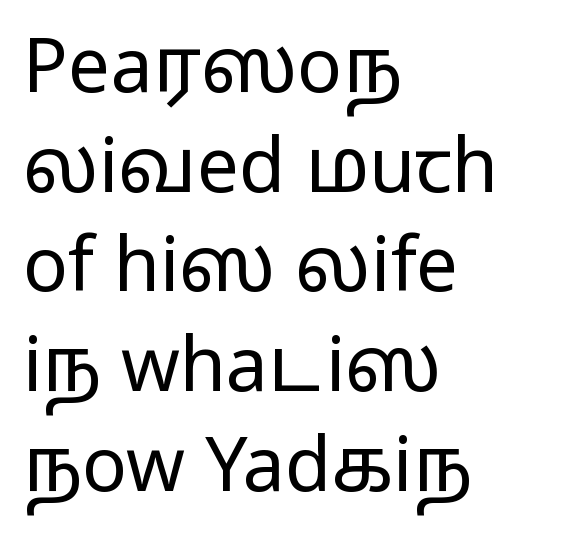
Q: Is the text bold? A: No.
Q: Is the text italic (slanted)? A: No, it is upright.
Q: Is the typeface a serif or a sans-serif typeface? A: Sans-serif.
Q: Is the text underlined? A: No.
Q: How is the paragraph aligned? A: Left-aligned.
Q: Is the spacing between letters normal or unusually wide? A: Normal.
Q: Is the spacing between lines tight, normal or loose? A: Normal.
Q: Width (condensed, normal, or wide)? A: Wide.
Q: Stroke contrast? A: Low.
Q: x-height? A: Medium.
Q: Monospaced? A: No.
